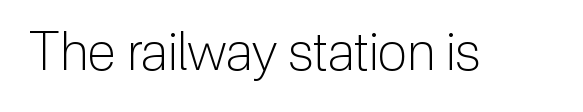
Varying glyph widths throughout — classic text-font behaviour. This sample uses a sans-serif face. Heaviness? Minimal to ordinary, like unemphasized prose. The foot of each line stays bare and open. The gaps between neighbouring characters are ordinary and unremarkable.
